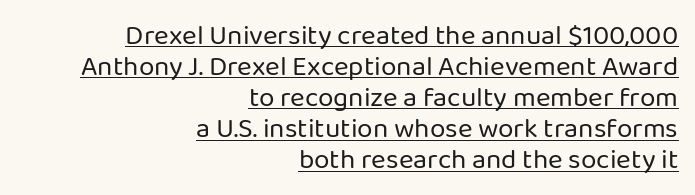
{"serif": "no", "italic": "no", "bold": "no", "weight": "regular", "width": "normal", "stroke_contrast": "low", "x_height": "medium", "monospaced": "no", "underline": "yes", "align": "right", "line_spacing": "tight", "line_spacing_ratio": 1.11, "letter_spacing": "normal", "letter_spacing_em": 0.0, "glyph_px": 28}
